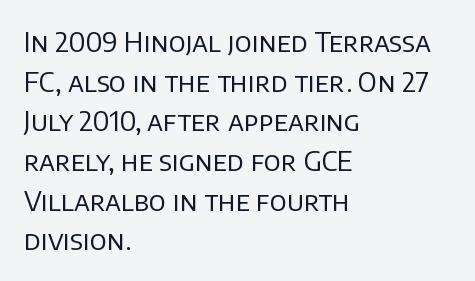
Notice how descenders clear the ascenders below comfortably — that's standard leading. Inter-character spacing is left at the font's built-in metrics. Bare-footed words on every line. The strokes are not fattened; the text isn't bold. A student would call this left alignment; a typographer would say flush left, rag right.
